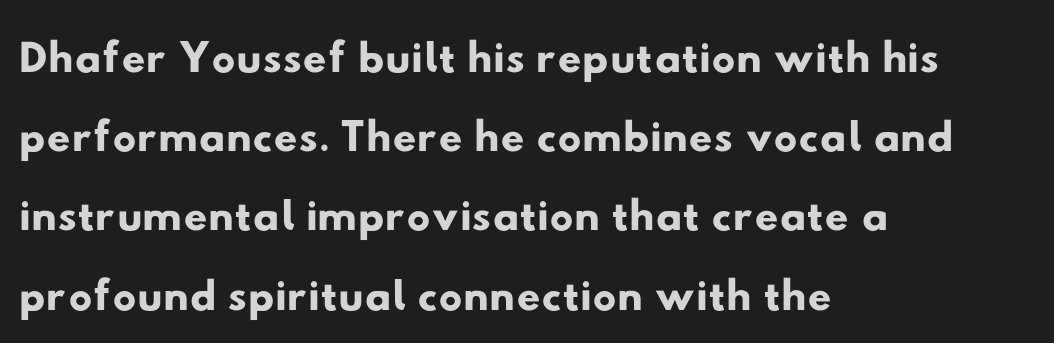
The lines are quadded left. Words appear dense and cohesive because spacing is normal. Think of a printed novel: that variable character pitch is what you see here. No word sits above an underline. Are there feet on the stems? There aren't — it's a sans.
